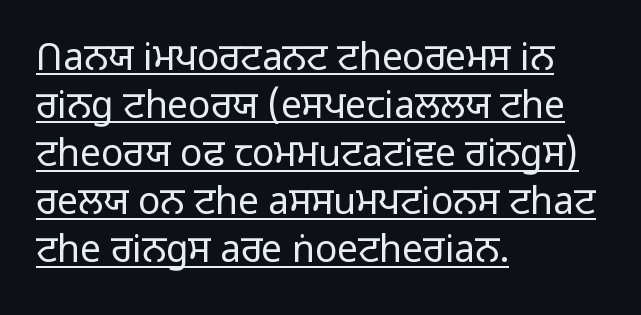
The image shows 37 px light sans-serif type, upright; set left-aligned, normal line spacing (1.3x), normal letter spacing, underlined; low stroke contrast and a medium x-height.
